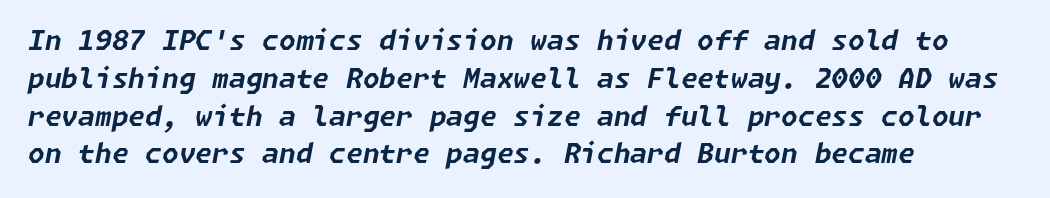
{"italic": "yes", "lean": "right", "slant_degrees": 11, "bold": "yes", "underline": "no", "align": "left", "line_spacing": "normal", "line_spacing_ratio": 1.4, "letter_spacing": "normal", "letter_spacing_em": 0.0, "glyph_px": 27}
